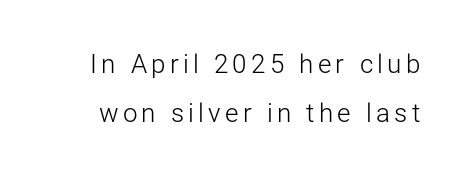
The image shows 26 px text type, upright; set line spacing 1.89x, not underlined.
